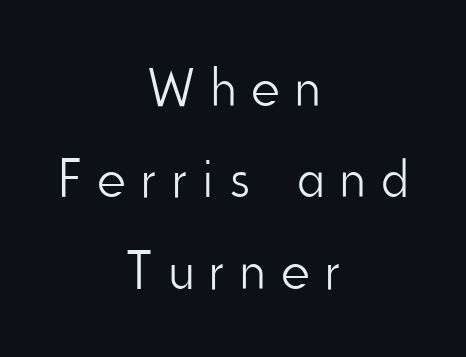
{"serif": "no", "italic": "no", "bold": "no", "weight": "light", "width": "condensed", "stroke_contrast": "low", "x_height": "small", "monospaced": "no", "underline": "no", "align": "center", "line_spacing": "normal", "line_spacing_ratio": 1.69, "letter_spacing": "wide", "letter_spacing_em": 0.31, "glyph_px": 54}
